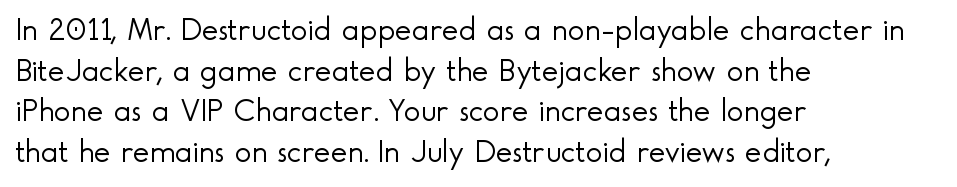
The image shows 32 px light sans-serif type, upright; set left-aligned, normal line spacing (1.27x), normal letter spacing, not underlined; a small x-height.
